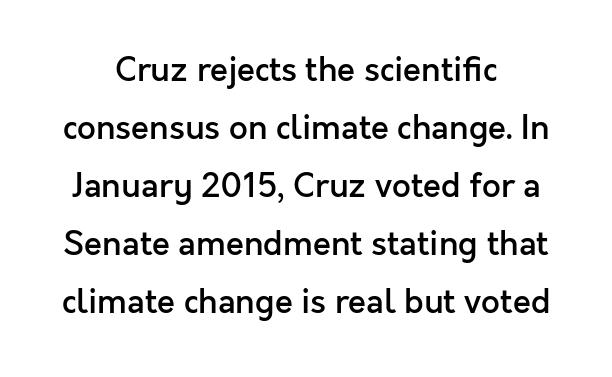
Q: Is the text bold? A: Semi-bold.
Q: Is the text italic (slanted)? A: No, it is upright.
Q: Is the typeface a serif or a sans-serif typeface? A: Sans-serif.
Q: Is the text underlined? A: No.
Q: How is the paragraph aligned? A: Centered.
Q: Is the spacing between letters normal or unusually wide? A: Normal.
Q: Width (condensed, normal, or wide)? A: Normal.
Q: x-height? A: Medium.
Q: Monospaced? A: No.
